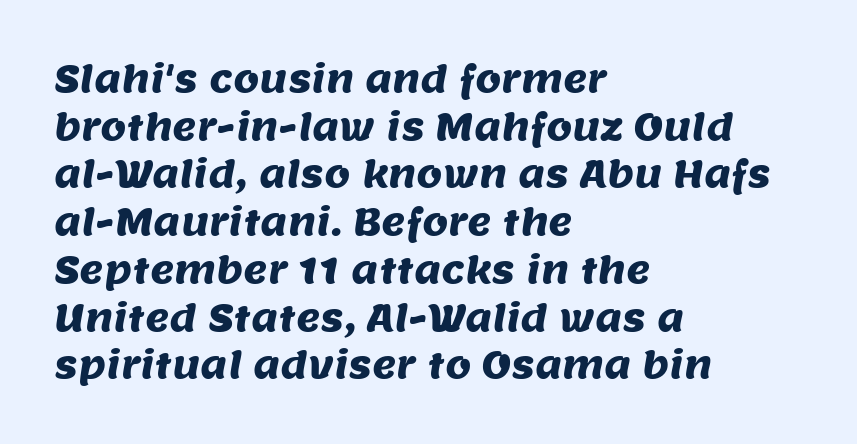
Q: Is the typeface a serif or a sans-serif typeface? A: Sans-serif.
Q: Is the text underlined? A: No.
Q: How is the paragraph aligned? A: Left-aligned.
Q: Is the spacing between letters normal or unusually wide? A: Normal.
Q: Is the spacing between lines tight, normal or loose? A: Normal.
Q: Width (condensed, normal, or wide)? A: Normal.
Q: Stroke contrast? A: Medium.
Q: x-height? A: Large.
Q: Monospaced? A: No.
